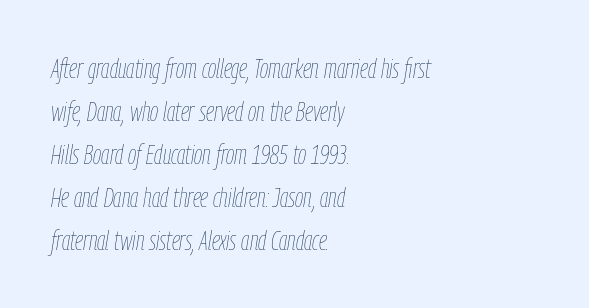
The image shows 27 px text type, italic (leaning right); set left-aligned, normal line spacing (1.59x), normal letter spacing, not underlined.
